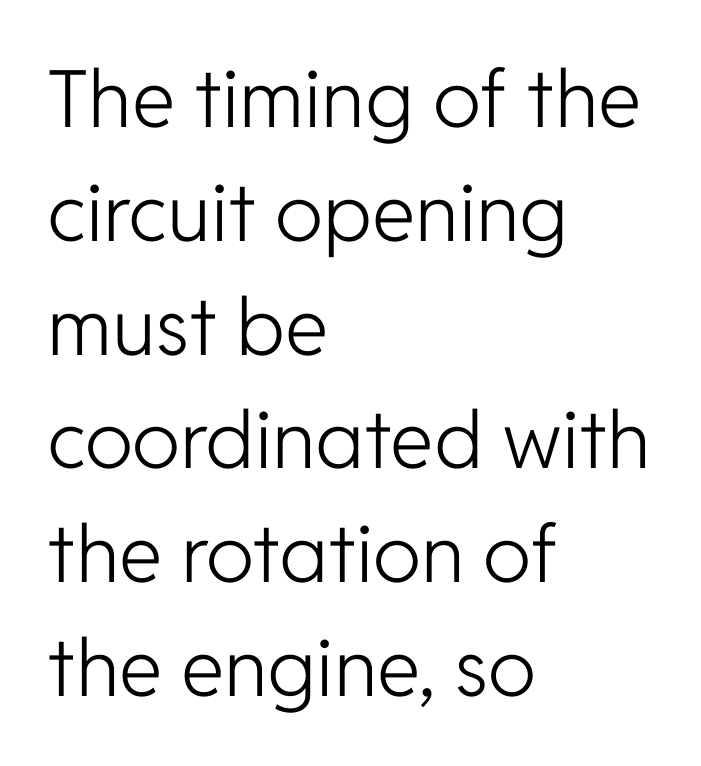
Nothing unusual about the tracking: characters are spaced as the font intends. Italic? Not at all — the glyphs are vertical. The foot of each line stays bare and open. Is the stroke heavy? The answer is a plain regular-or-lighter.
